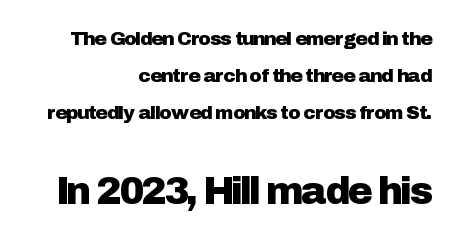
{"serif": "no", "italic": "no", "width": "normal", "stroke_contrast": "low", "x_height": "medium", "monospaced": "no", "underline": "no", "align": "right", "line_spacing": "loose", "line_spacing_ratio": 1.95, "letter_spacing": "normal", "letter_spacing_em": 0.0, "larger_block": "second", "size_ratio": 2.0, "glyph_px": 38}
